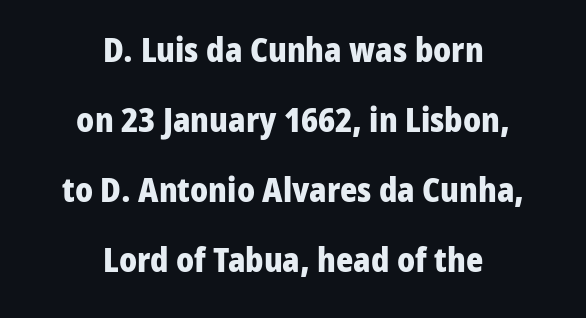
{"serif": "no", "italic": "no", "bold": "yes", "weight": "heavy", "width": "normal", "stroke_contrast": "low", "x_height": "medium", "monospaced": "no", "underline": "no", "align": "center", "line_spacing": "loose", "line_spacing_ratio": 2.12, "letter_spacing": "normal", "letter_spacing_em": 0.0, "glyph_px": 33}
